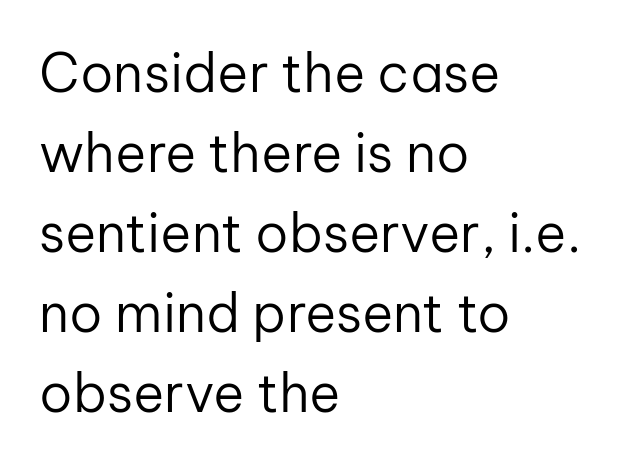
{"serif": "no", "italic": "no", "bold": "no", "weight": "regular", "width": "normal", "stroke_contrast": "low", "x_height": "medium", "monospaced": "no", "underline": "no", "align": "left", "line_spacing": "normal", "line_spacing_ratio": 1.51, "letter_spacing": "normal", "letter_spacing_em": 0.0, "glyph_px": 53}
